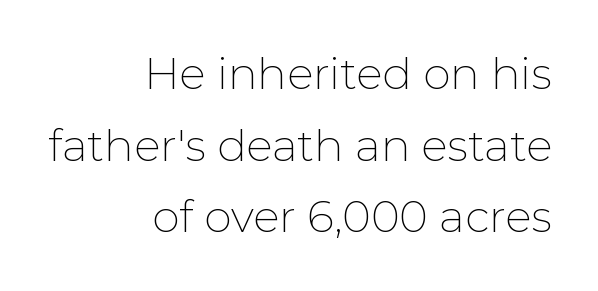
Spacing verdict: proportional, widths tailored to each character. Stems and bowls with no extra thickness — not bold. This is roman type, the default non-slanted kind. Teacher's note: observe the even right margin — that is flush-right alignment.
